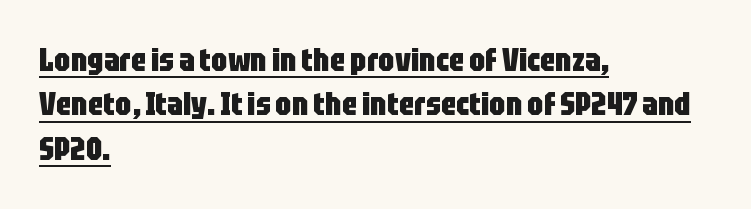
The image shows 32 px heavy, condensed sans-serif type, upright; set left-aligned, normal line spacing (1.39x), normal letter spacing, underlined; low stroke contrast and a large x-height.
